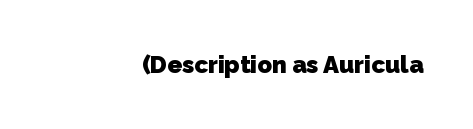
The image shows 24 px bold type; set normal letter spacing, not underlined.
